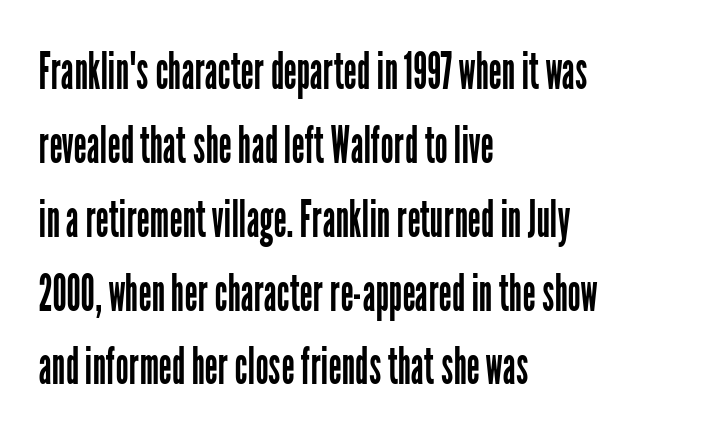
Do the letters lean? They stand straight. Unbolded letterforms with no extra heft. Horizontally, the lines are justified to the leading edge only. Whoever set this chose a conventional vertical rhythm. The type is set solid horizontally, with unmodified tracking. Underlining? Definitely not there.
